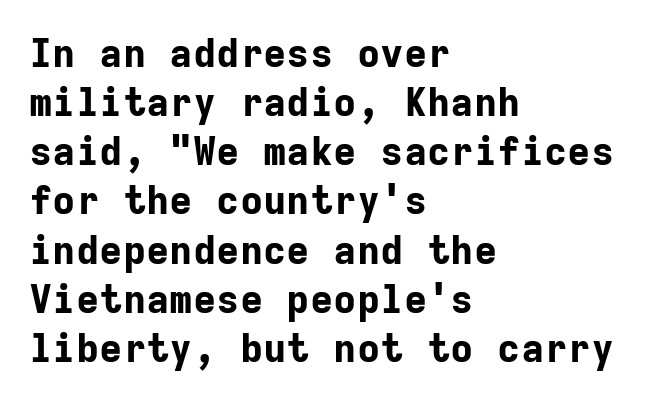
Q: Is the text bold? A: Yes.
Q: Is the text italic (slanted)? A: No, it is upright.
Q: Is the typeface a serif or a sans-serif typeface? A: Sans-serif.
Q: Is the text underlined? A: No.
Q: How is the paragraph aligned? A: Left-aligned.
Q: Is the spacing between letters normal or unusually wide? A: Normal.
Q: Is the spacing between lines tight, normal or loose? A: Normal.
Q: Width (condensed, normal, or wide)? A: Normal.
Q: Stroke contrast? A: Low.
Q: x-height? A: Medium.
Q: Monospaced? A: Yes.
